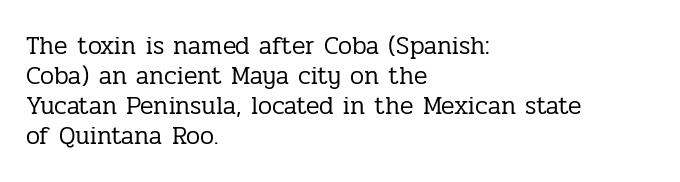
Q: Is the text bold? A: No.
Q: Is the text italic (slanted)? A: No, it is upright.
Q: Is the text underlined? A: No.
Q: How is the paragraph aligned? A: Left-aligned.
Q: Is the spacing between letters normal or unusually wide? A: Normal.
